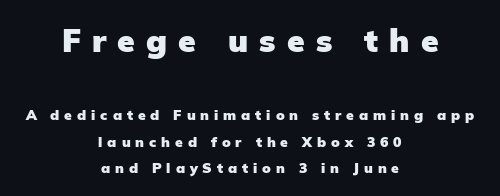
The image shows 32 px heavy sans-serif type, upright; set centered, line spacing 1.89x, unusually wide letter spacing (+0.35 em), not underlined; the first (top) block is 2.29x larger; low stroke contrast and a medium x-height.
